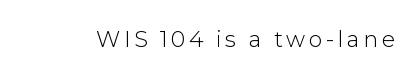
The image shows 22 px text type, upright; set not underlined.
